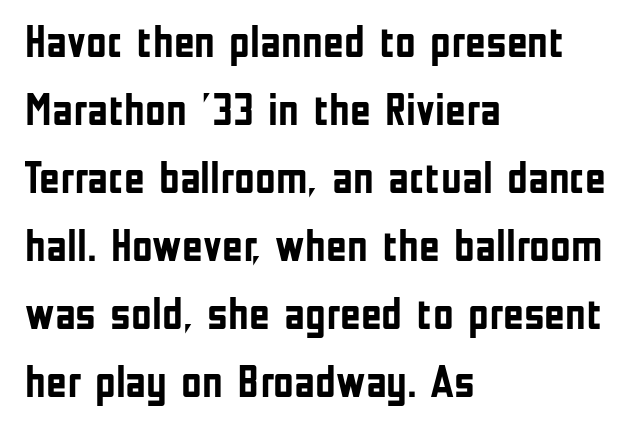
The image shows 45 px semibold, condensed sans-serif type, upright; set left-aligned, normal line spacing (1.51x), normal letter spacing, not underlined; low stroke contrast and a medium x-height.
